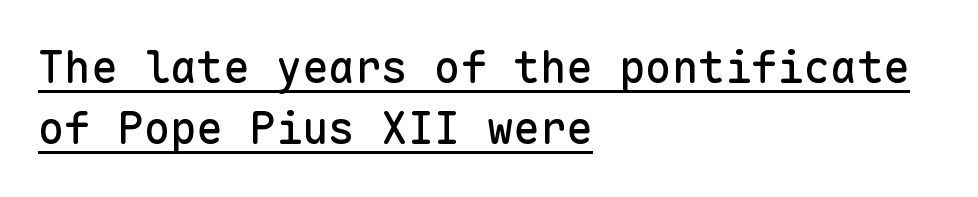
Q: Is the text italic (slanted)? A: No, it is upright.
Q: Is the typeface a serif or a sans-serif typeface? A: Sans-serif.
Q: Is the text underlined? A: Yes.
Q: How is the paragraph aligned? A: Left-aligned.
Q: Is the spacing between letters normal or unusually wide? A: Normal.
Q: Is the spacing between lines tight, normal or loose? A: Normal.
Q: Width (condensed, normal, or wide)? A: Normal.
Q: Stroke contrast? A: Low.
Q: x-height? A: Medium.
Q: Monospaced? A: Yes.
